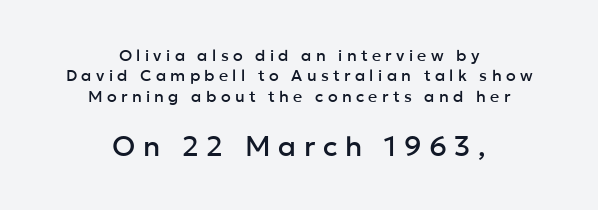
The image shows 28 px sans-serif type, upright; set centered, normal line spacing (1.27x), unusually wide letter spacing (+0.27 em), not underlined; the second (bottom) block is 1.75x larger; low stroke contrast and a medium x-height.
